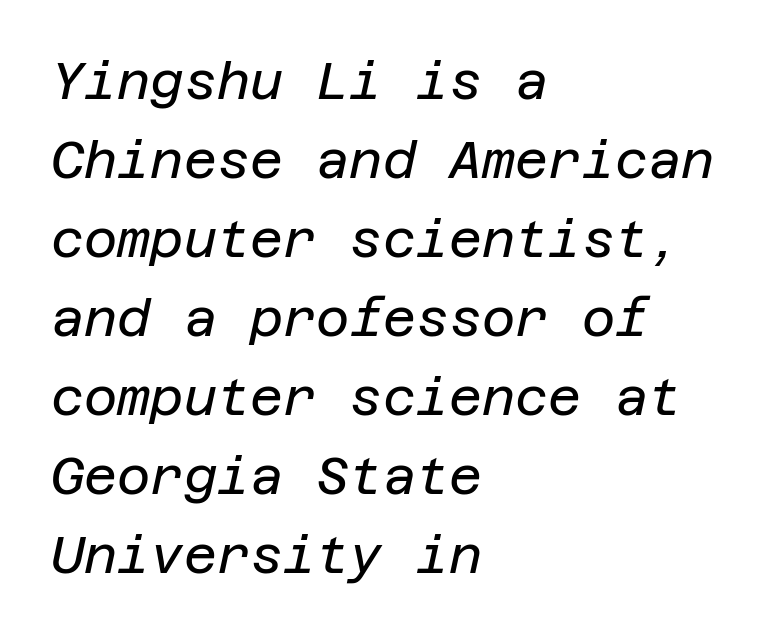
{"italic": "yes", "lean": "right", "slant_degrees": 12, "bold": "no", "weight": "regular", "width": "normal", "stroke_contrast": "low", "x_height": "large", "underline": "no", "align": "left", "line_spacing": "normal", "line_spacing_ratio": 1.55, "letter_spacing": "normal", "letter_spacing_em": 0.0, "glyph_px": 51}
